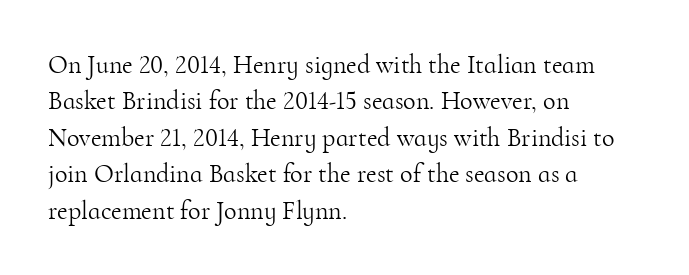
Q: Is the text bold? A: No.
Q: Is the text italic (slanted)? A: No, it is upright.
Q: Is the text underlined? A: No.
Q: How is the paragraph aligned? A: Left-aligned.
Q: Is the spacing between letters normal or unusually wide? A: Normal.
Q: Is the spacing between lines tight, normal or loose? A: Normal.
